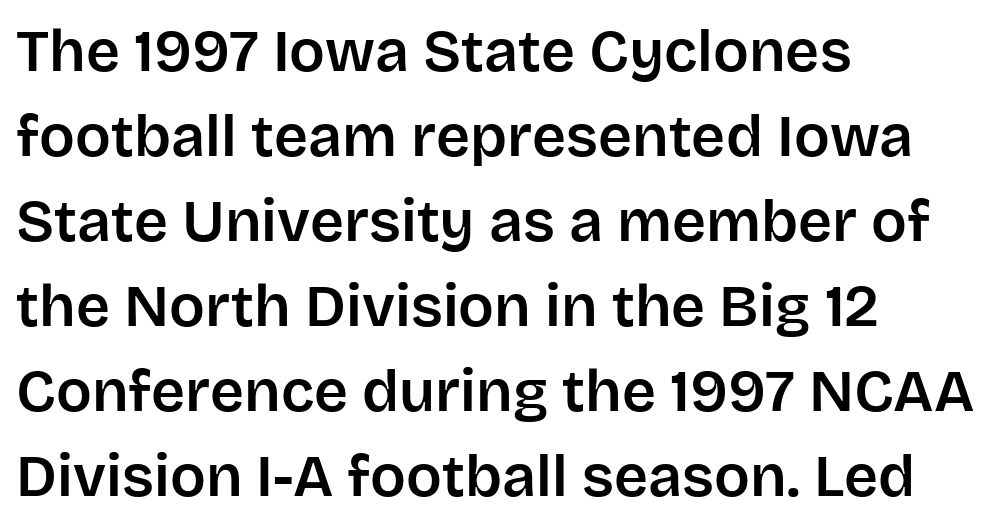
Q: Is the text italic (slanted)? A: No, it is upright.
Q: Is the typeface a serif or a sans-serif typeface? A: Sans-serif.
Q: Is the text underlined? A: No.
Q: How is the paragraph aligned? A: Left-aligned.
Q: Is the spacing between letters normal or unusually wide? A: Normal.
Q: Is the spacing between lines tight, normal or loose? A: Normal.
Q: Width (condensed, normal, or wide)? A: Normal.
Q: Stroke contrast? A: Low.
Q: x-height? A: Large.
Q: Monospaced? A: No.
